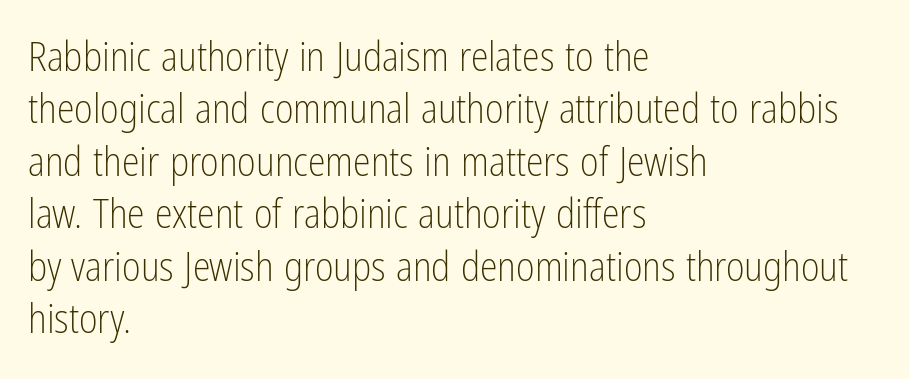
Q: Is the text bold? A: No.
Q: Is the text italic (slanted)? A: No, it is upright.
Q: Is the typeface a serif or a sans-serif typeface? A: Sans-serif.
Q: Is the text underlined? A: No.
Q: How is the paragraph aligned? A: Left-aligned.
Q: Is the spacing between letters normal or unusually wide? A: Normal.
Q: Is the spacing between lines tight, normal or loose? A: Normal.
Q: Width (condensed, normal, or wide)? A: Condensed.
Q: Stroke contrast? A: Low.
Q: x-height? A: Medium.
Q: Monospaced? A: No.
